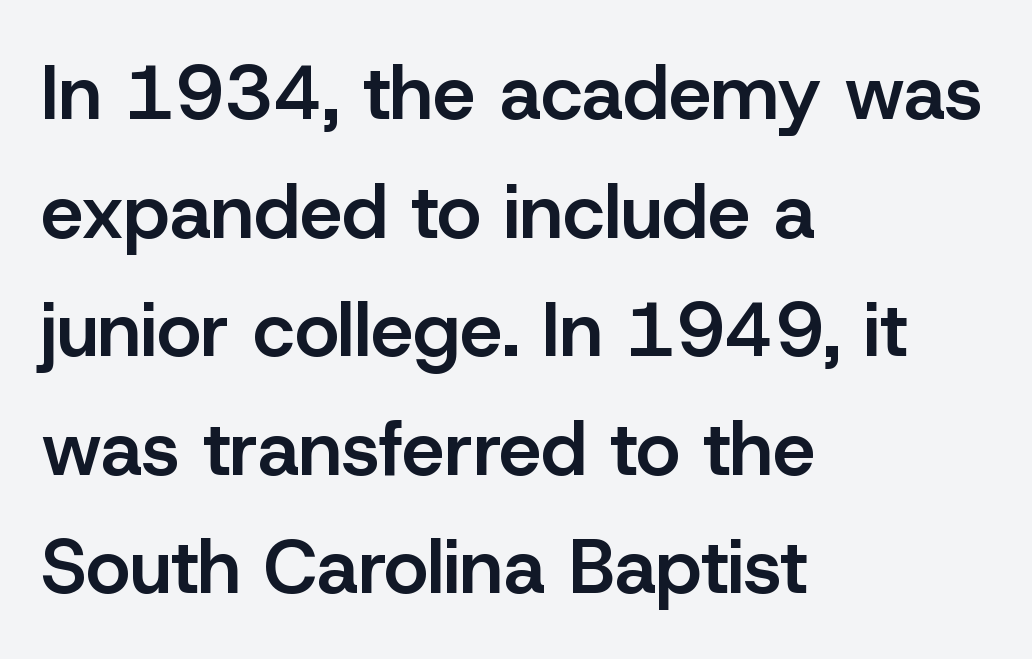
These lines sit exactly where default settings would place them. Posture: straight, roman, zero tilt. The passage shown is typed in a proportional face where columns would drift. The letterforms sit shoulder to shoulder at normal distance. Heft: intermediate — a semibold. Grotesque or geometric, the face here clearly has no serifs.
